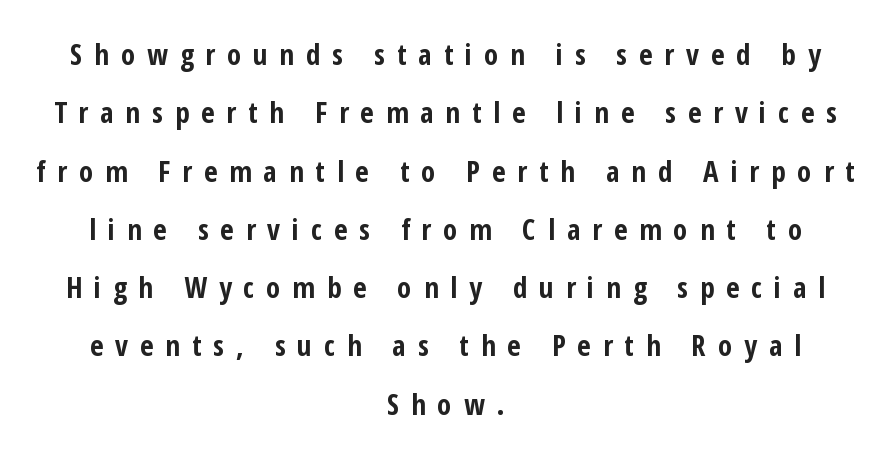
{"serif": "no", "italic": "no", "bold": "yes", "weight": "bold", "width": "condensed", "stroke_contrast": "low", "x_height": "medium", "monospaced": "no", "underline": "no", "align": "center", "line_spacing": "loose", "line_spacing_ratio": 2.01, "letter_spacing": "wide", "letter_spacing_em": 0.41, "glyph_px": 29}
